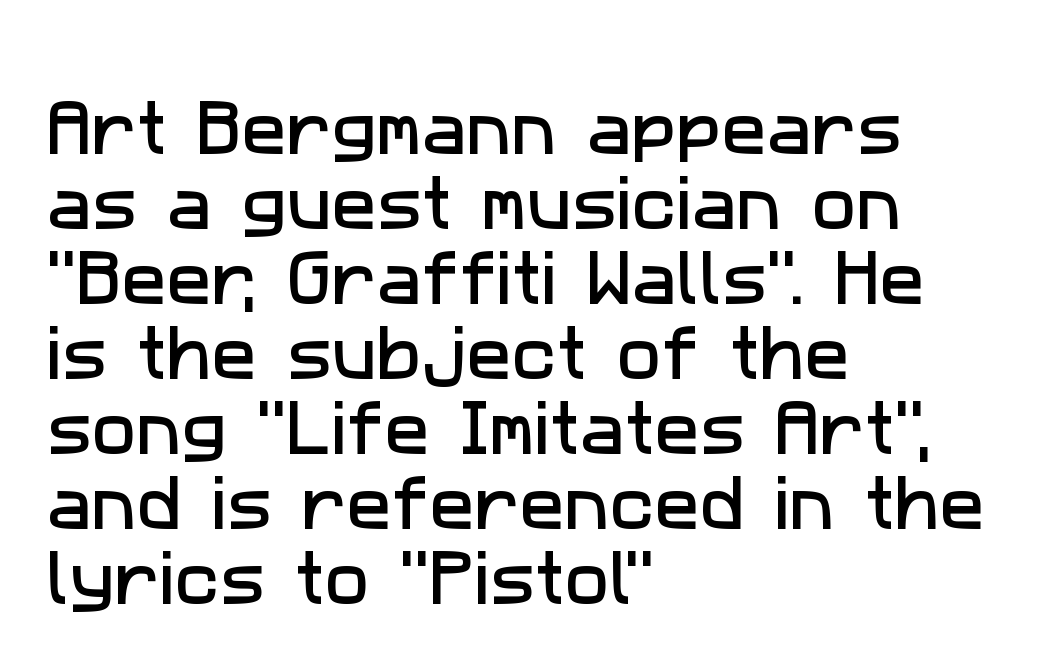
The image shows 60 px sans-serif type; set left-aligned, normal line spacing (1.25x), normal letter spacing, not underlined; low stroke contrast and a medium x-height.
